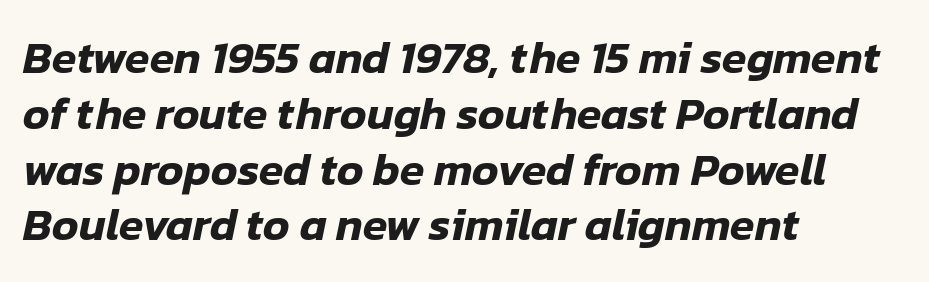
{"italic": "yes", "lean": "right", "slant_degrees": 12, "width": "normal", "stroke_contrast": "low", "x_height": "medium", "monospaced": "no", "underline": "no", "align": "left", "line_spacing_ratio": 1.24, "letter_spacing": "normal", "letter_spacing_em": 0.0, "glyph_px": 45}
